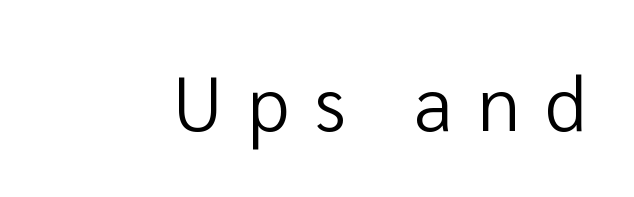
{"serif": "no", "italic": "no", "bold": "no", "weight": "regular", "width": "normal", "stroke_contrast": "low", "x_height": "medium", "monospaced": "no", "underline": "no", "letter_spacing": "wide", "letter_spacing_em": 0.32, "glyph_px": 77}
